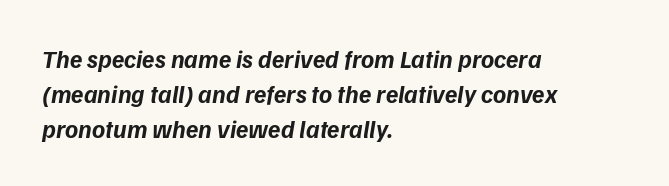
{"bold": "yes", "underline": "no", "align": "left", "line_spacing": "normal", "line_spacing_ratio": 1.4, "letter_spacing": "normal", "letter_spacing_em": 0.0, "glyph_px": 25}
